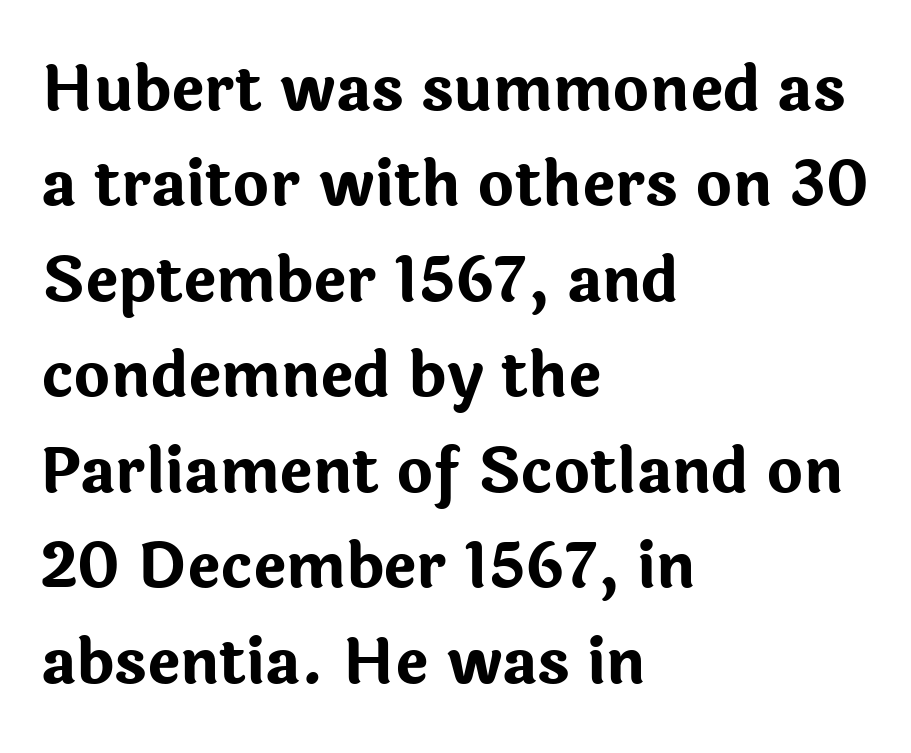
The image shows 62 px bold sans-serif type, upright; set left-aligned, normal line spacing (1.54x), normal letter spacing, not underlined; low stroke contrast and a medium x-height.
